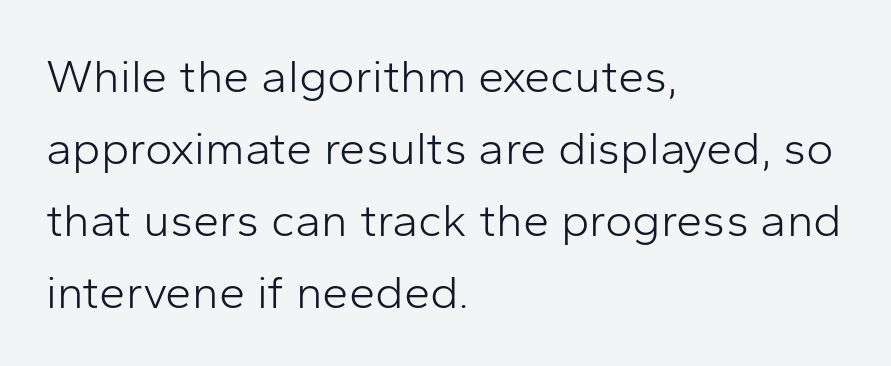
Q: Is the text bold? A: No.
Q: Is the text italic (slanted)? A: No, it is upright.
Q: Is the typeface a serif or a sans-serif typeface? A: Sans-serif.
Q: Is the text underlined? A: No.
Q: How is the paragraph aligned? A: Left-aligned.
Q: Is the spacing between letters normal or unusually wide? A: Normal.
Q: Is the spacing between lines tight, normal or loose? A: Normal.
Q: Width (condensed, normal, or wide)? A: Normal.
Q: Stroke contrast? A: Low.
Q: x-height? A: Medium.
Q: Monospaced? A: No.
